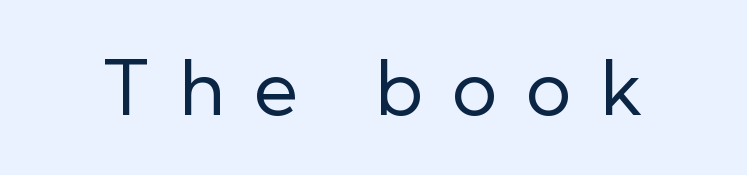
The image shows 76 px regular-weight sans-serif type, upright; set unusually wide letter spacing (+0.39 em), not underlined; low stroke contrast and a medium x-height.
